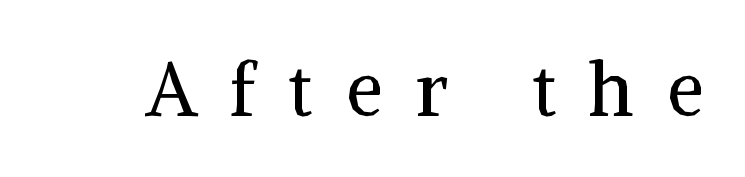
Q: Is the text bold? A: No.
Q: Is the text italic (slanted)? A: No, it is upright.
Q: Is the typeface a serif or a sans-serif typeface? A: Serif.
Q: Is the text underlined? A: No.
Q: Is the spacing between letters normal or unusually wide? A: Unusually wide.
Q: Width (condensed, normal, or wide)? A: Normal.
Q: Stroke contrast? A: Medium.
Q: x-height? A: Medium.
Q: Monospaced? A: No.
